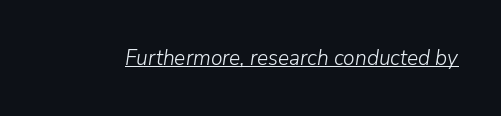
The image shows 21 px text type, italic (leaning right); set normal letter spacing, underlined.
